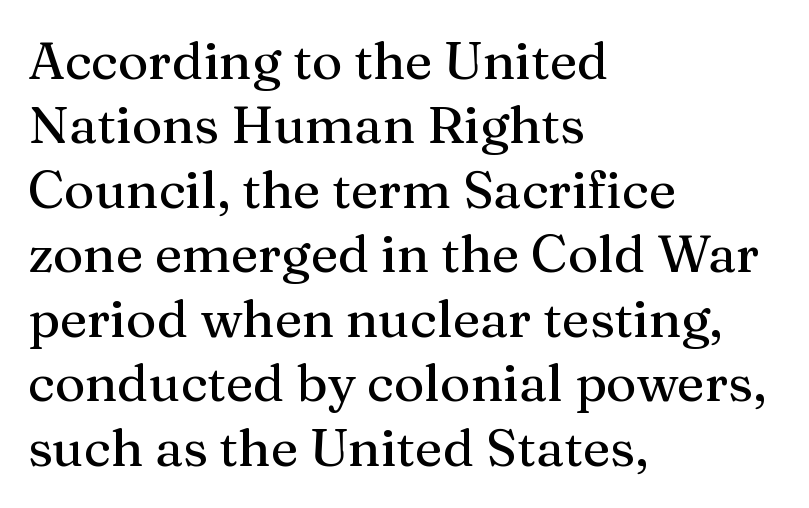
The image shows 52 px serif type, upright; set left-aligned, line spacing 1.24x, normal letter spacing, not underlined; medium stroke contrast and a medium x-height.
